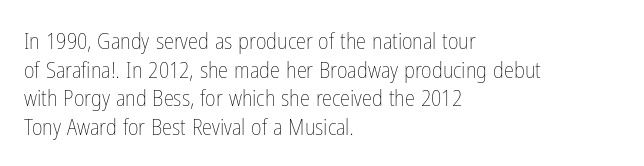
The image shows 23 px text type, upright; set left-aligned, line spacing 1.24x, normal letter spacing, not underlined.
